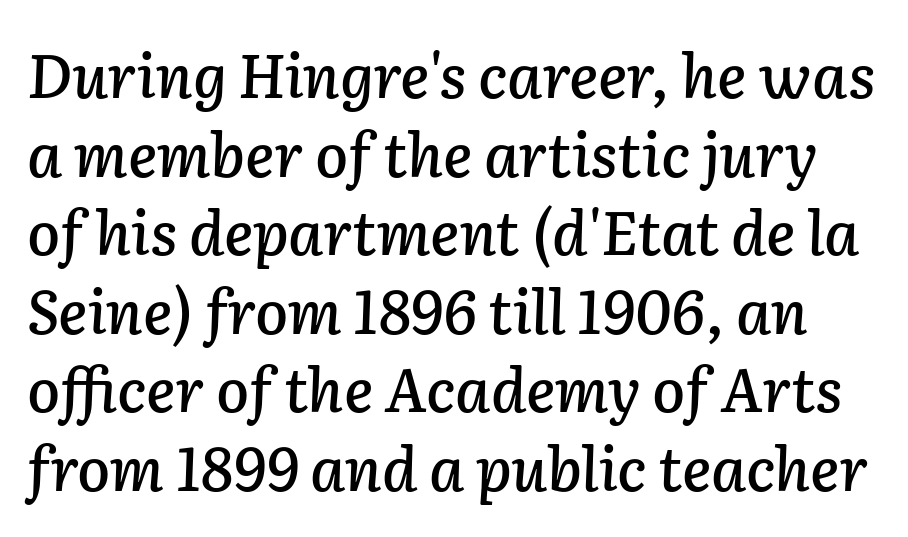
Q: Is the text italic (slanted)? A: Yes, it leans right by about 2 degrees.
Q: Is the text underlined? A: No.
Q: Is the spacing between letters normal or unusually wide? A: Normal.
Q: Is the spacing between lines tight, normal or loose? A: Normal.
Q: Width (condensed, normal, or wide)? A: Normal.
Q: Stroke contrast? A: Low.
Q: x-height? A: Medium.
Q: Monospaced? A: No.
